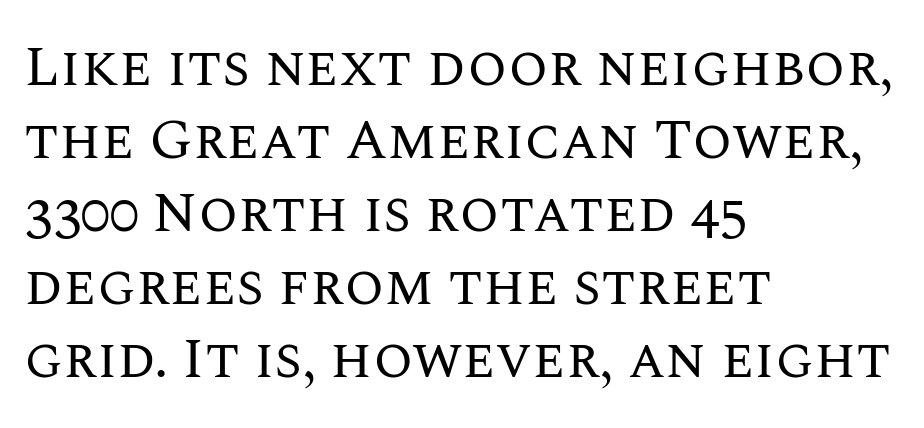
Q: Is the text bold? A: No.
Q: Is the text italic (slanted)? A: No, it is upright.
Q: Is the text underlined? A: No.
Q: How is the paragraph aligned? A: Left-aligned.
Q: Is the spacing between letters normal or unusually wide? A: Normal.
Q: Is the spacing between lines tight, normal or loose? A: Normal.
Q: Width (condensed, normal, or wide)? A: Normal.
Q: Stroke contrast? A: Medium.
Q: x-height? A: Large.
Q: Monospaced? A: No.
